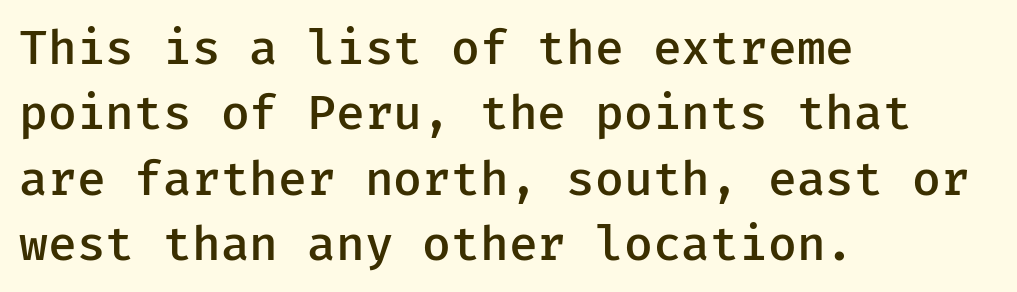
Q: Is the text bold? A: Semi-bold.
Q: Is the text italic (slanted)? A: No, it is upright.
Q: Is the typeface a serif or a sans-serif typeface? A: Sans-serif.
Q: Is the text underlined? A: No.
Q: How is the paragraph aligned? A: Left-aligned.
Q: Is the spacing between letters normal or unusually wide? A: Normal.
Q: Is the spacing between lines tight, normal or loose? A: Normal.
Q: Width (condensed, normal, or wide)? A: Normal.
Q: Stroke contrast? A: Low.
Q: x-height? A: Medium.
